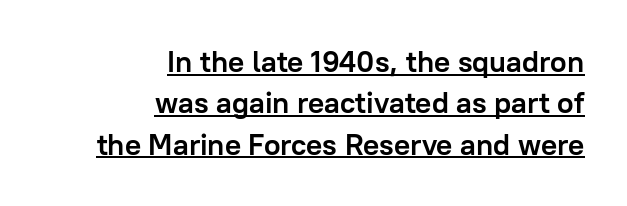
The image shows 30 px semibold sans-serif type, upright; set right-aligned, normal line spacing (1.38x), normal letter spacing, underlined; low stroke contrast and a medium x-height.
